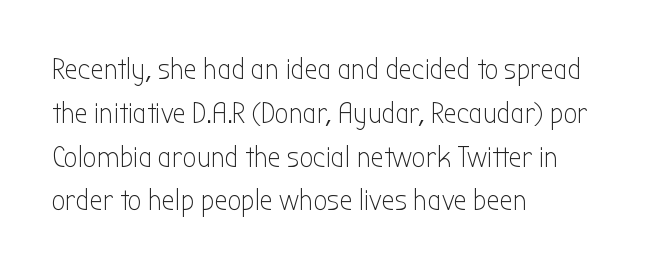
{"serif": "no", "italic": "no", "bold": "no", "weight": "light", "width": "condensed", "stroke_contrast": "low", "x_height": "medium", "monospaced": "no", "underline": "no", "align": "left", "line_spacing": "normal", "line_spacing_ratio": 1.46, "letter_spacing": "normal", "letter_spacing_em": 0.0, "glyph_px": 30}
